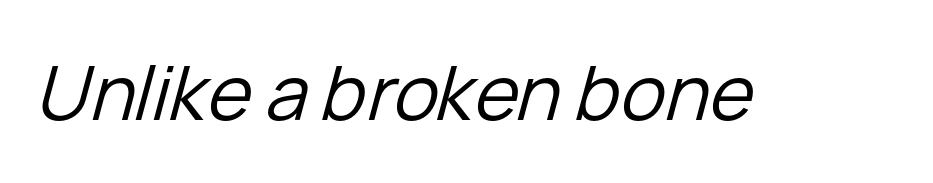
{"italic": "yes", "lean": "right", "slant_degrees": 15, "bold": "no", "weight": "regular", "width": "normal", "stroke_contrast": "low", "x_height": "medium", "monospaced": "no", "underline": "no", "letter_spacing": "normal", "letter_spacing_em": 0.0, "glyph_px": 75}
